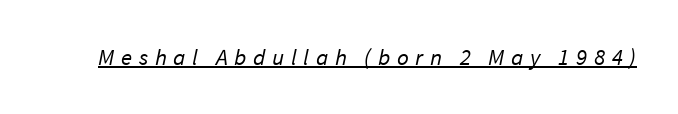
Q: Is the text bold? A: No.
Q: Is the text underlined? A: Yes.
Q: Is the spacing between letters normal or unusually wide? A: Unusually wide.
